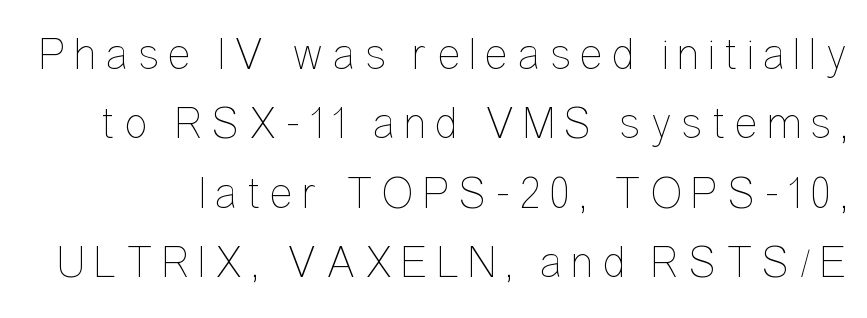
Stroke thickness stays within the range of a standard reading face or lighter. Style check: upright. The rendering uses natural spacing where letterforms have individual widths. The space beneath each line is pristine and unruled.
